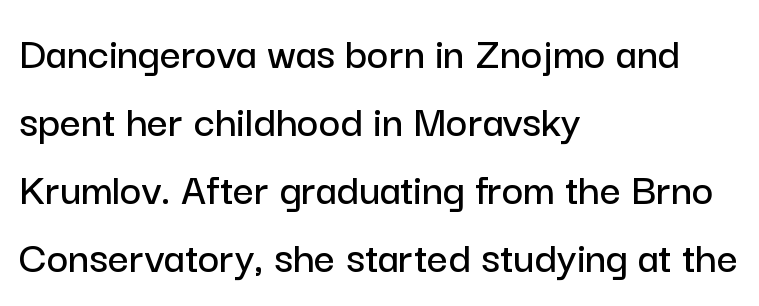
Vertical spacing — default. The letters carry no serifs — their stems end cleanly without finishing strokes. Typeset ragged right — the left edge is the straight one. Character widths vary here, with narrow letters taking less room than wide ones.
